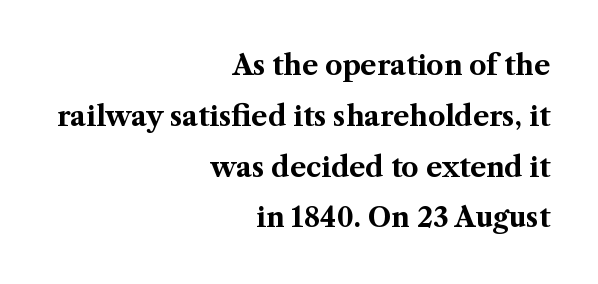
The gaps between neighbouring characters are ordinary and unremarkable. The setting favours the right margin, as signatures and pull-quotes sometimes do. Every character sits straight up, as roman type does. In terms of weight, the rendering is a true, heavy bold.
